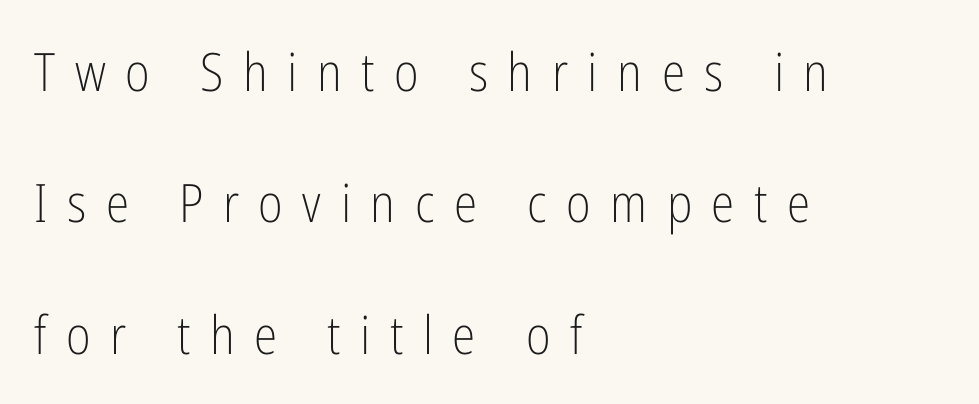
Is the block centered? No — it sits flush against the left margin. Serifs: no, the terminals of the letterforms are clean. Compared with typical body copy, the letter spacing here is much looser. Notice how the stems are strictly vertical — no italics here. Is this a fixed-width face? No — the glyphs have proportional, varying widths. Successive baselines arrive slowly, with a big drop between each.
